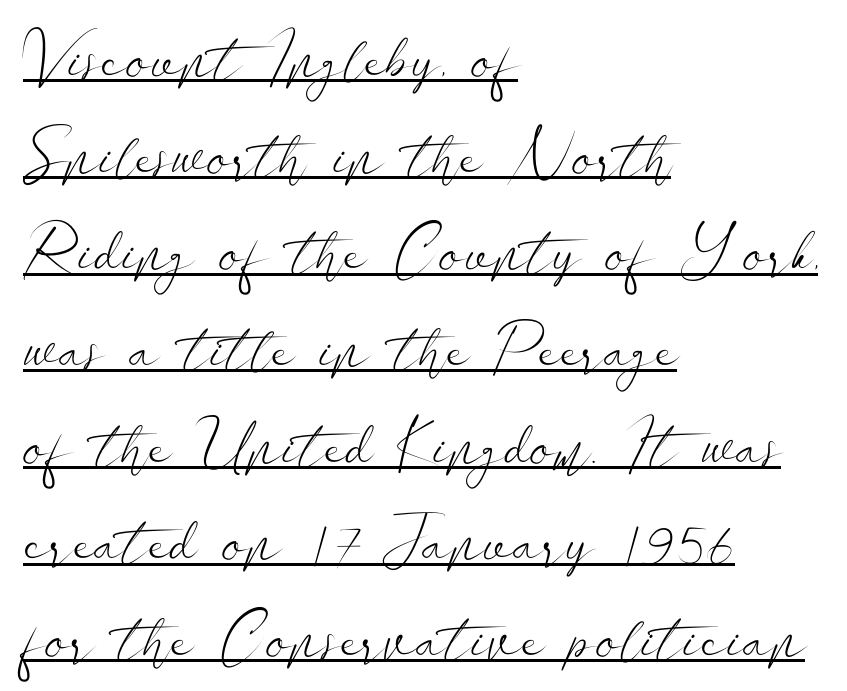
{"serif": "no", "bold": "no", "weight": "light", "width": "wide", "stroke_contrast": "low", "x_height": "small", "monospaced": "no", "underline": "yes", "align": "left", "line_spacing": "normal", "line_spacing_ratio": 1.51, "letter_spacing": "normal", "letter_spacing_em": 0.0, "glyph_px": 64}
